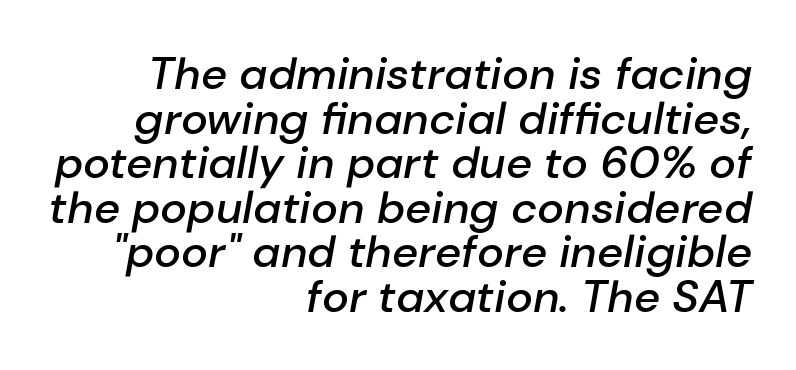
Q: Is the text bold? A: Semi-bold.
Q: Is the text italic (slanted)? A: Yes, it leans right by about 10 degrees.
Q: Is the text underlined? A: No.
Q: How is the paragraph aligned? A: Right-aligned.
Q: Is the spacing between letters normal or unusually wide? A: Normal.
Q: Is the spacing between lines tight, normal or loose? A: Tight.
Q: Width (condensed, normal, or wide)? A: Normal.
Q: Stroke contrast? A: Low.
Q: x-height? A: Medium.
Q: Monospaced? A: No.
